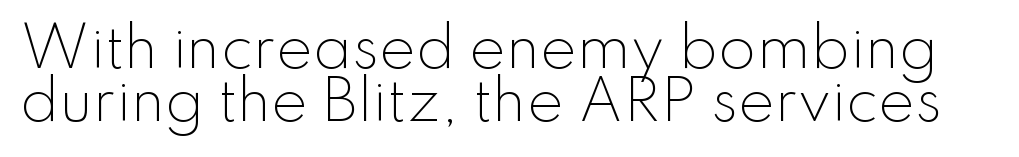
The image shows 55 px light sans-serif type, upright; set tight line spacing (0.97x), normal letter spacing, not underlined; low stroke contrast and a small x-height.
